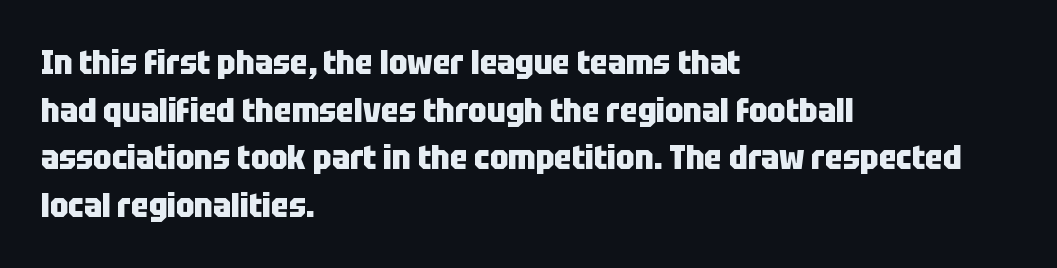
Q: Is the text bold? A: Yes.
Q: Is the text italic (slanted)? A: No, it is upright.
Q: Is the typeface a serif or a sans-serif typeface? A: Sans-serif.
Q: Is the text underlined? A: No.
Q: How is the paragraph aligned? A: Left-aligned.
Q: Is the spacing between letters normal or unusually wide? A: Normal.
Q: Is the spacing between lines tight, normal or loose? A: Normal.
Q: Width (condensed, normal, or wide)? A: Condensed.
Q: Stroke contrast? A: Low.
Q: x-height? A: Large.
Q: Monospaced? A: No.
